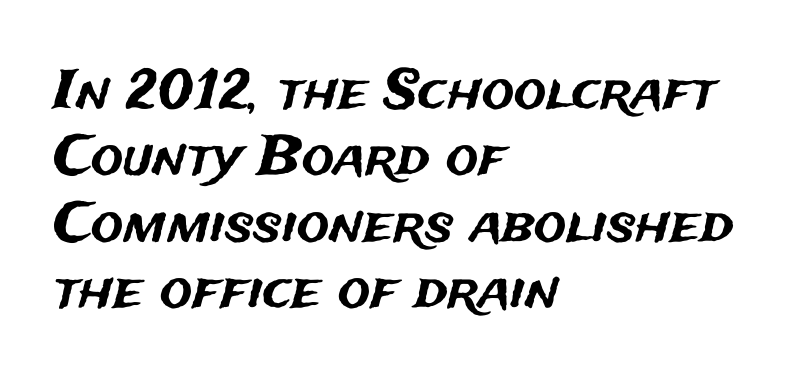
A typesetter would call this zero additional tracking. This sample uses a sans-serif face. The passage shown is typed in a proportional face where columns would drift. Has an underline been added? It has not.
